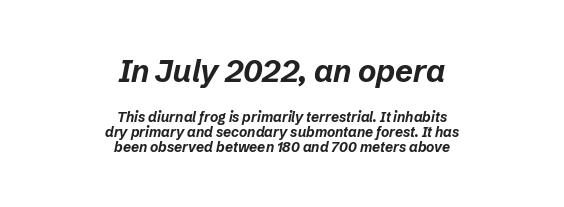
The image shows 31 px bold type, italic (leaning right); set centered, tight line spacing (1.05x), normal letter spacing, not underlined; the first (top) block is 2.21x larger; low stroke contrast and a medium x-height.
